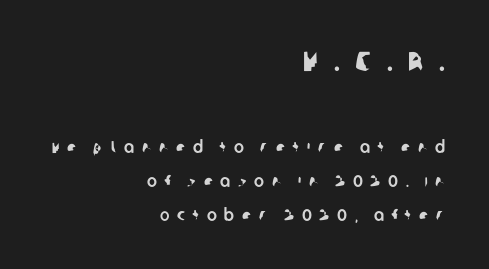
Q: Is the typeface a serif or a sans-serif typeface? A: Sans-serif.
Q: Is the text underlined? A: No.
Q: How is the paragraph aligned? A: Right-aligned.
Q: Is the spacing between letters normal or unusually wide? A: Unusually wide.
Q: Is the spacing between lines tight, normal or loose? A: Loose.
Q: Which block of text is set in a larger size, the first (top) or the second (bottom)? A: The first (top) one.
Q: Width (condensed, normal, or wide)? A: Normal.
Q: Stroke contrast? A: Low.
Q: x-height? A: Large.
Q: Monospaced? A: No.
